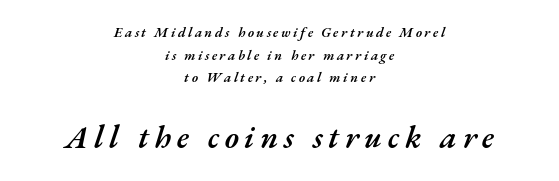
The image shows 32 px semibold type, italic (leaning right); set centered, normal line spacing (1.61x), not underlined; the second (bottom) block is 2.29x larger; medium stroke contrast and a small x-height.
